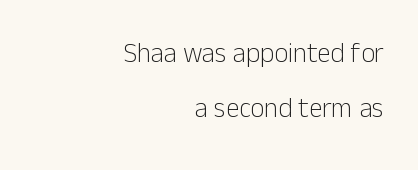
Q: Is the text bold? A: No.
Q: Is the text italic (slanted)? A: No, it is upright.
Q: Is the text underlined? A: No.
Q: How is the paragraph aligned? A: Right-aligned.
Q: Is the spacing between letters normal or unusually wide? A: Normal.
Q: Is the spacing between lines tight, normal or loose? A: Loose.
